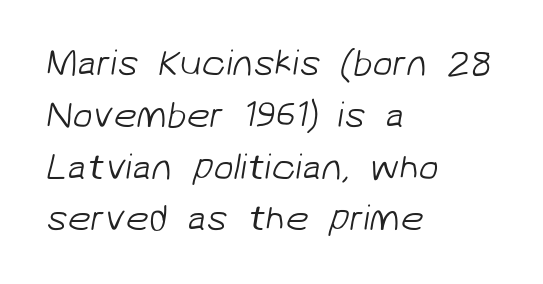
These lines are rendered in a variable-pitch font. Vertically, the passage feels balanced, rows spaced as you'd expect. Characters follow at the spacing the type designer built in. Only glyphs here, with clear space below each row. Stroke terminals: plain, sans-serif. Each stroke keeps to a modest, everyday thickness or less.
